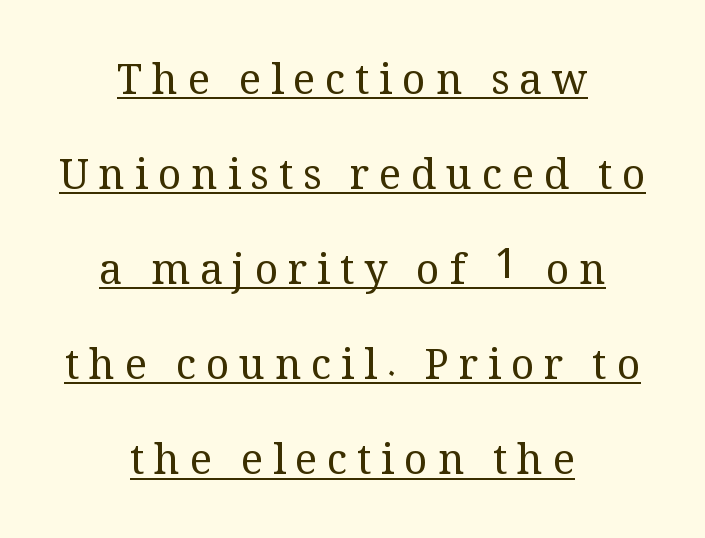
Yep, those are serifs on the letters. How are the letters spaced? Widely, with obvious added tracking. Rows of type keep a wide berth in the vertical direction. Letters have the restrained weight of plain body copy at most.
